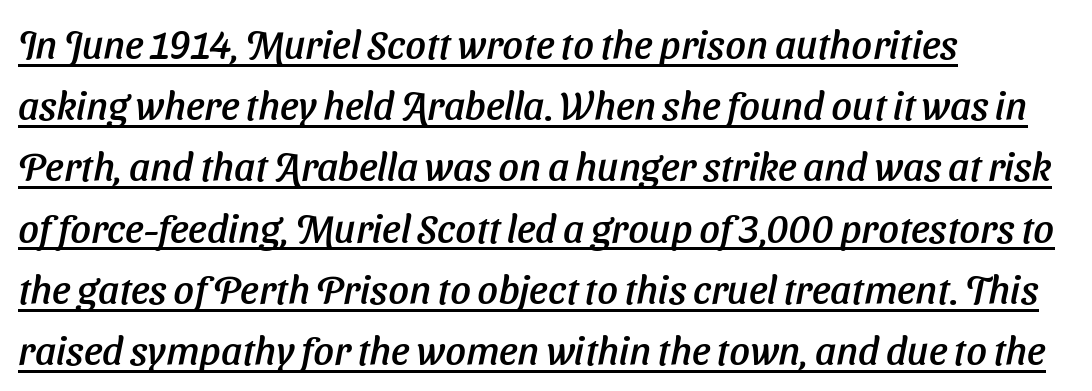
{"italic": "yes", "lean": "right", "slant_degrees": 11, "width": "normal", "stroke_contrast": "low", "x_height": "medium", "monospaced": "no", "underline": "yes", "align": "left", "line_spacing": "normal", "line_spacing_ratio": 1.53, "letter_spacing": "normal", "letter_spacing_em": 0.0, "glyph_px": 40}
